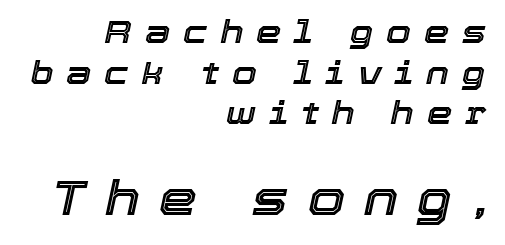
Q: Is the text italic (slanted)? A: Yes, it leans right by about 12 degrees.
Q: Is the text underlined? A: No.
Q: How is the paragraph aligned? A: Right-aligned.
Q: Is the spacing between letters normal or unusually wide? A: Unusually wide.
Q: Is the spacing between lines tight, normal or loose? A: Normal.
Q: Which block of text is set in a larger size, the first (top) or the second (bottom)? A: The second (bottom) one.
Q: Width (condensed, normal, or wide)? A: Normal.
Q: x-height? A: Medium.
Q: Monospaced? A: No.
